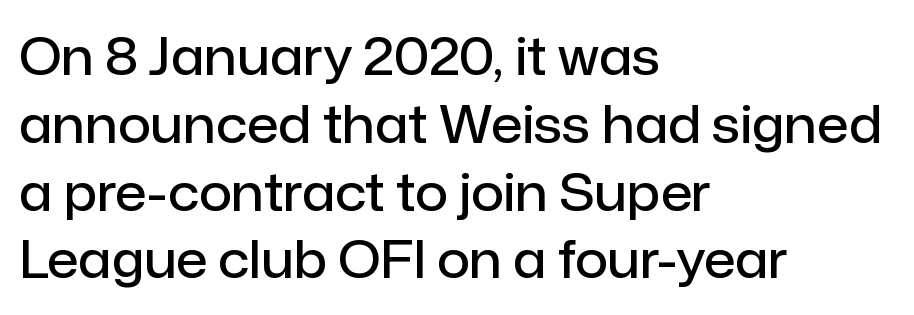
Evenly set lines give the paragraph a standard silhouette. Short and long lines alike share a common starting point at left. Italic: no, the glyphs are upright roman. Descender tails drop into unmarked territory. Observe the ordinary spacing: letters are neighbours, not strangers.
